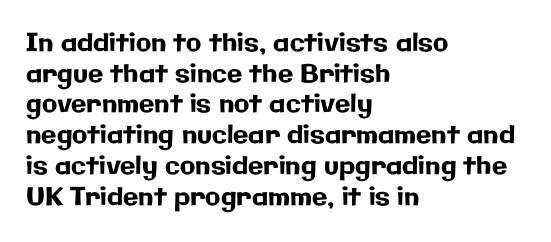
The image shows 25 px text type, upright; set left-aligned, line spacing 1.23x, normal letter spacing, not underlined.
